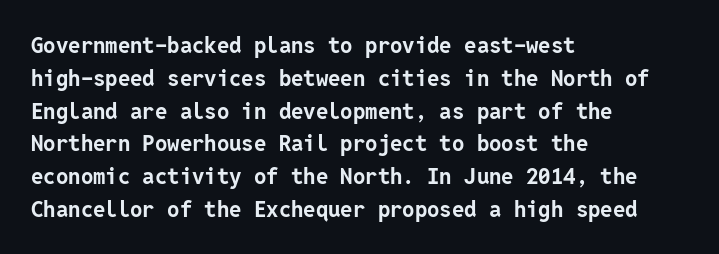
The image shows 22 px bold type, upright; set left-aligned, normal line spacing (1.49x), normal letter spacing, not underlined.
